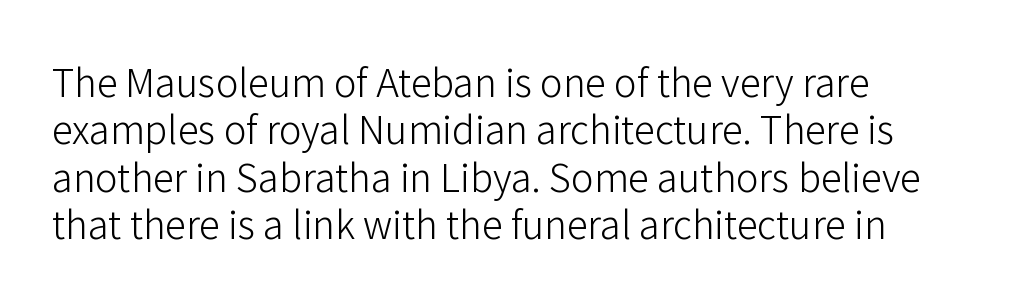
The specimen omits any rule beneath the text block's lines. These lines sit exactly where default settings would place them. Posture: straight, roman, zero tilt. Inter-character spacing is left at the font's built-in metrics. The letters advance in unequal steps, a hallmark of proportional type.
